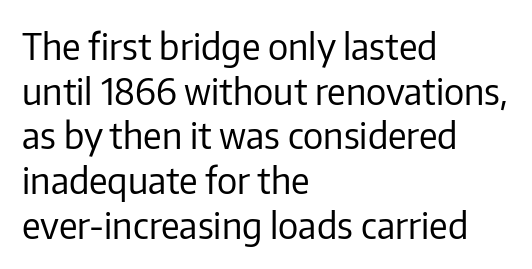
Q: Is the text bold? A: No.
Q: Is the text italic (slanted)? A: No, it is upright.
Q: Is the typeface a serif or a sans-serif typeface? A: Sans-serif.
Q: Is the text underlined? A: No.
Q: How is the paragraph aligned? A: Left-aligned.
Q: Is the spacing between letters normal or unusually wide? A: Normal.
Q: Width (condensed, normal, or wide)? A: Normal.
Q: Stroke contrast? A: Low.
Q: x-height? A: Medium.
Q: Monospaced? A: No.
